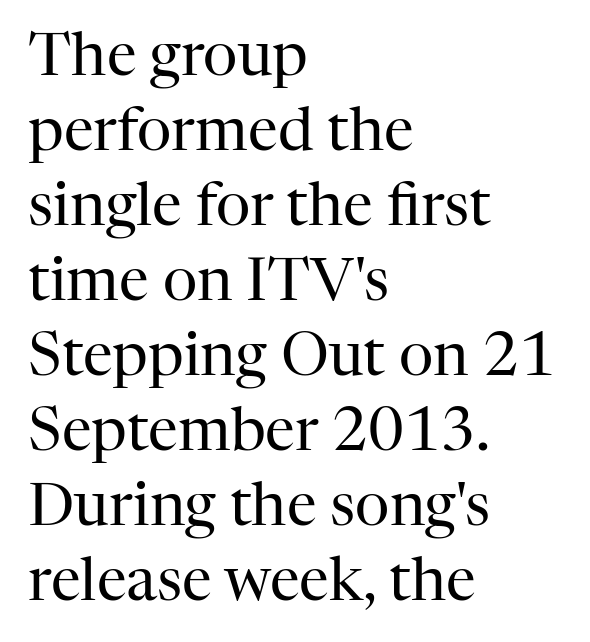
Each row of text sits above clean, open space. Vertical stems look standard width or narrower in stroke. No italicization has been applied; the sample stays upright. Honestly, the letter spacing is just normal — you wouldn't notice it.
